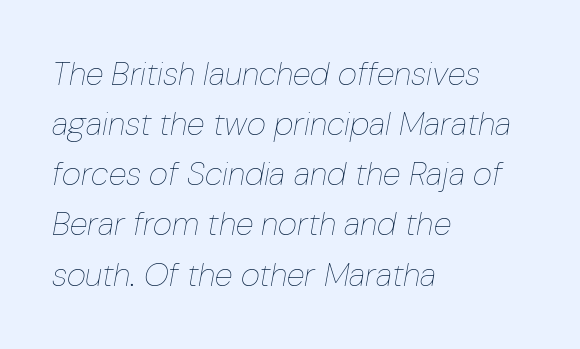
The image shows 33 px thin, condensed type, italic (leaning right); set left-aligned, normal line spacing (1.52x), normal letter spacing, not underlined; low stroke contrast and a medium x-height.
